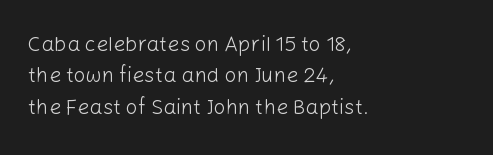
{"italic": "no", "bold": "no", "underline": "no", "align": "left", "line_spacing": "normal", "line_spacing_ratio": 1.5, "letter_spacing": "normal", "letter_spacing_em": 0.0, "glyph_px": 21}
